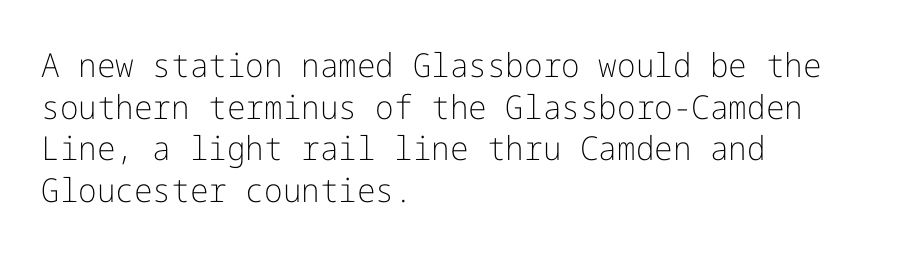
The image shows 33 px light sans-serif type, upright; set left-aligned, normal line spacing (1.26x), normal letter spacing, not underlined; low stroke contrast and a medium x-height.
